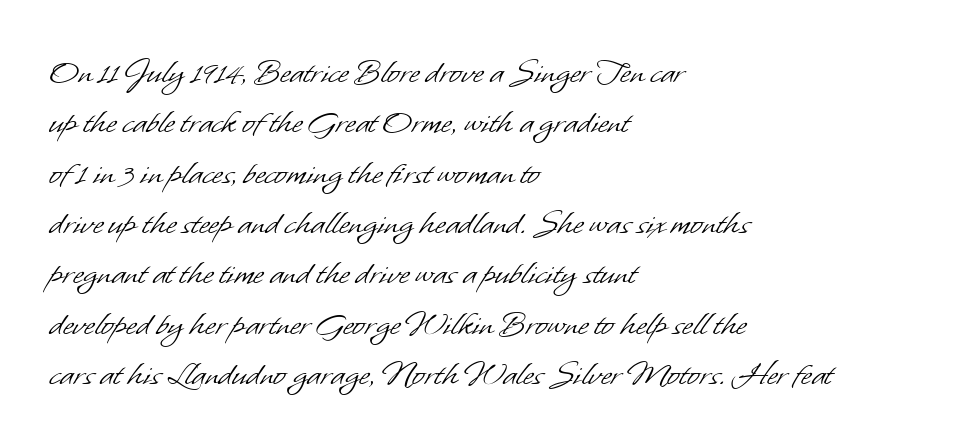
Q: Is the text bold? A: No.
Q: Is the typeface a serif or a sans-serif typeface? A: Sans-serif.
Q: Is the text underlined? A: No.
Q: How is the paragraph aligned? A: Left-aligned.
Q: Is the spacing between letters normal or unusually wide? A: Normal.
Q: Is the spacing between lines tight, normal or loose? A: Normal.
Q: Width (condensed, normal, or wide)? A: Normal.
Q: Stroke contrast? A: Low.
Q: x-height? A: Small.
Q: Monospaced? A: No.
